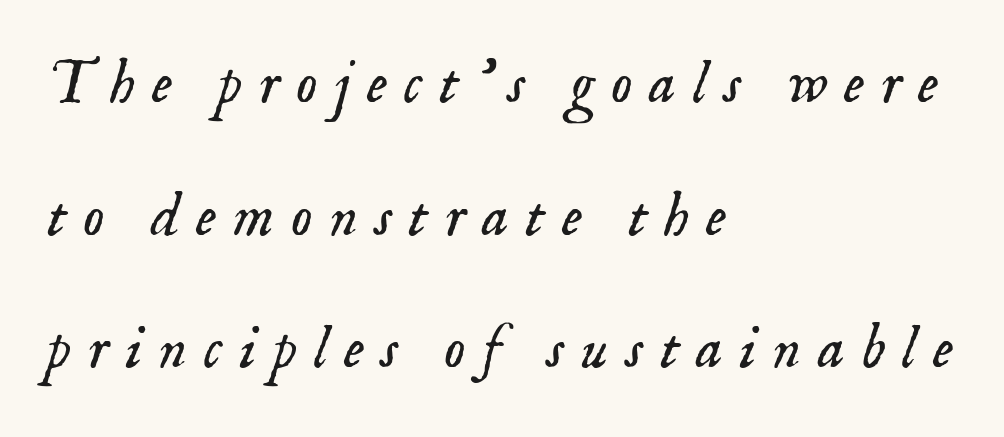
Q: Is the text bold? A: No.
Q: Is the text italic (slanted)? A: Yes, it leans right by about 18 degrees.
Q: Is the typeface a serif or a sans-serif typeface? A: Serif.
Q: Is the text underlined? A: No.
Q: How is the paragraph aligned? A: Left-aligned.
Q: Is the spacing between letters normal or unusually wide? A: Unusually wide.
Q: Is the spacing between lines tight, normal or loose? A: Loose.
Q: Width (condensed, normal, or wide)? A: Normal.
Q: Stroke contrast? A: Low.
Q: x-height? A: Small.
Q: Monospaced? A: No.
